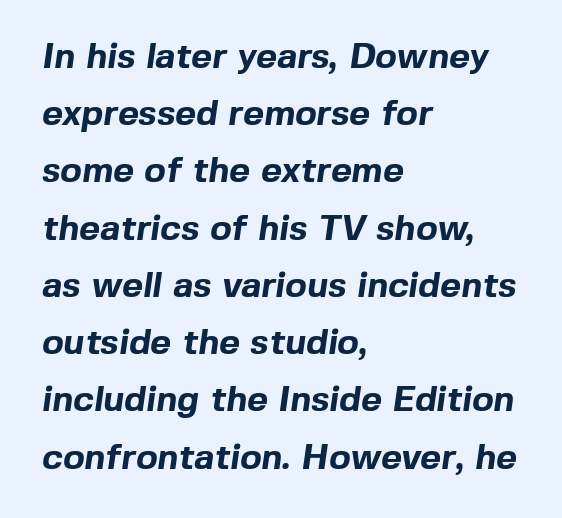
Q: Is the text bold? A: Yes.
Q: Is the typeface a serif or a sans-serif typeface? A: Sans-serif.
Q: Is the text underlined? A: No.
Q: How is the paragraph aligned? A: Left-aligned.
Q: Is the spacing between letters normal or unusually wide? A: Normal.
Q: Is the spacing between lines tight, normal or loose? A: Normal.
Q: Width (condensed, normal, or wide)? A: Normal.
Q: x-height? A: Medium.
Q: Monospaced? A: No.
